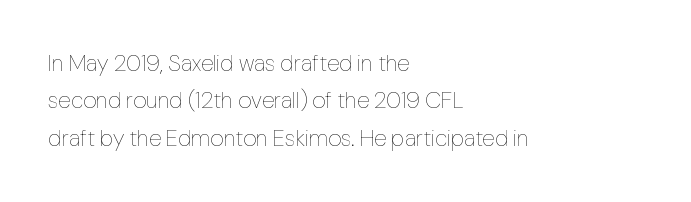
A classic flush-left, rag-right setting is used for this passage. Here the glyphs are tracked normally, forming tight word shapes. Weight: not bold — regular or lighter. Do the letters lean? They stand straight. Evenly set lines give the paragraph a standard silhouette. The glyphs are unaccompanied by any horizontal stroke below them.
